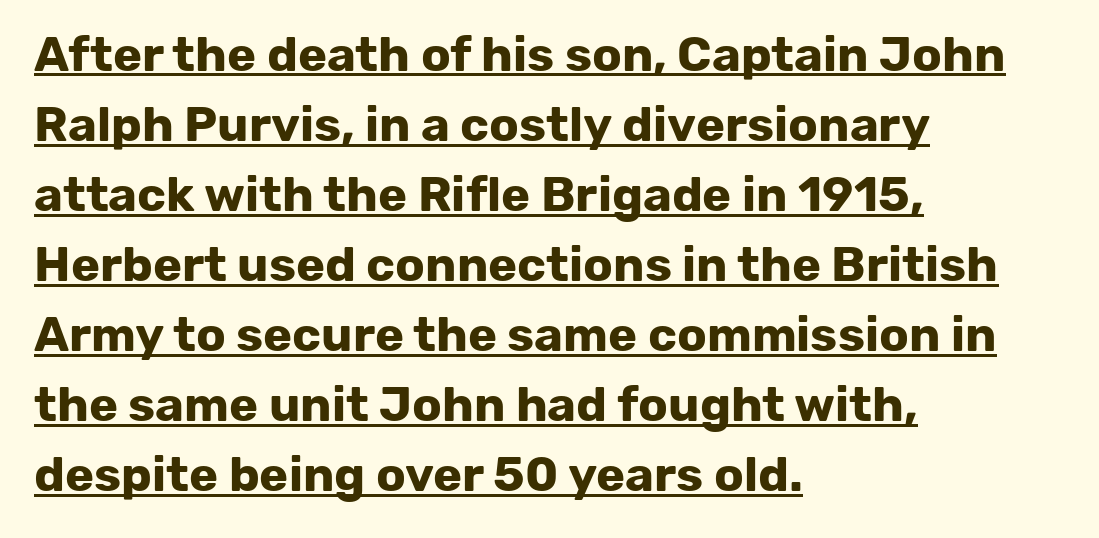
Q: Is the text bold? A: Yes.
Q: Is the text italic (slanted)? A: No, it is upright.
Q: Is the typeface a serif or a sans-serif typeface? A: Sans-serif.
Q: Is the text underlined? A: Yes.
Q: How is the paragraph aligned? A: Left-aligned.
Q: Is the spacing between letters normal or unusually wide? A: Normal.
Q: Is the spacing between lines tight, normal or loose? A: Normal.
Q: Width (condensed, normal, or wide)? A: Normal.
Q: Stroke contrast? A: Low.
Q: x-height? A: Medium.
Q: Monospaced? A: No.
